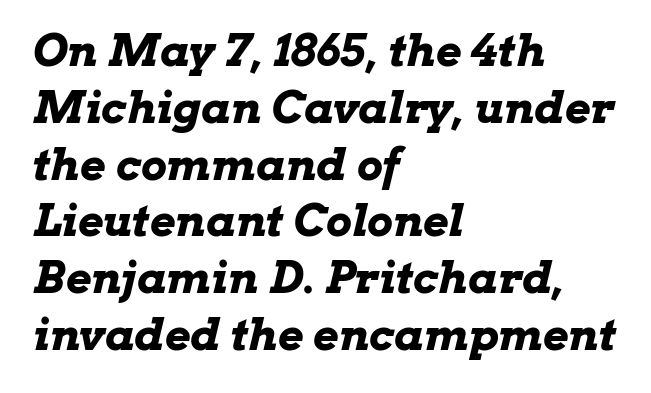
Style check: oblique. Check the space under the baseline: it is left empty. Spacing verdict: proportional, widths tailored to each character. The compositor pushed each line to the left boundary.
